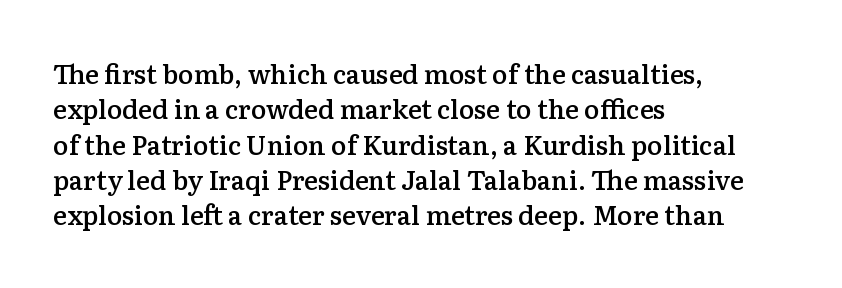
Q: Is the text bold? A: Semi-bold.
Q: Is the text italic (slanted)? A: No, it is upright.
Q: Is the text underlined? A: No.
Q: How is the paragraph aligned? A: Left-aligned.
Q: Is the spacing between letters normal or unusually wide? A: Normal.
Q: Is the spacing between lines tight, normal or loose? A: Normal.
